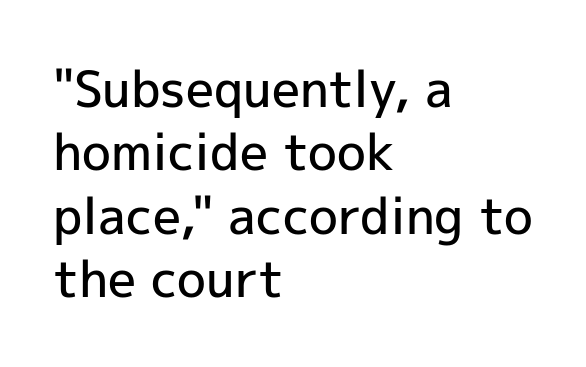
{"serif": "no", "italic": "no", "bold": "semi", "weight": "semibold", "width": "normal", "x_height": "medium", "monospaced": "no", "underline": "no", "align": "left", "line_spacing": "normal", "line_spacing_ratio": 1.27, "letter_spacing": "normal", "letter_spacing_em": 0.0, "glyph_px": 50}
